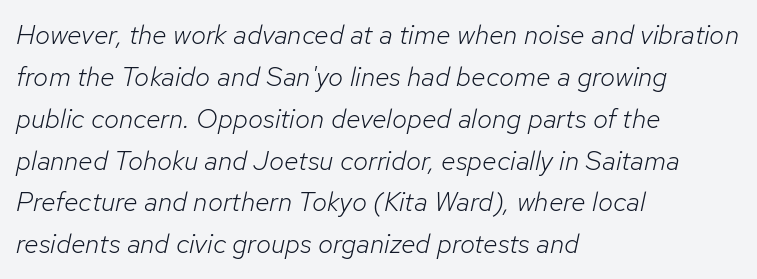
Q: Is the text bold? A: No.
Q: Is the text italic (slanted)? A: Yes, it leans right by about 12 degrees.
Q: Is the text underlined? A: No.
Q: How is the paragraph aligned? A: Left-aligned.
Q: Is the spacing between letters normal or unusually wide? A: Normal.
Q: Is the spacing between lines tight, normal or loose? A: Normal.
